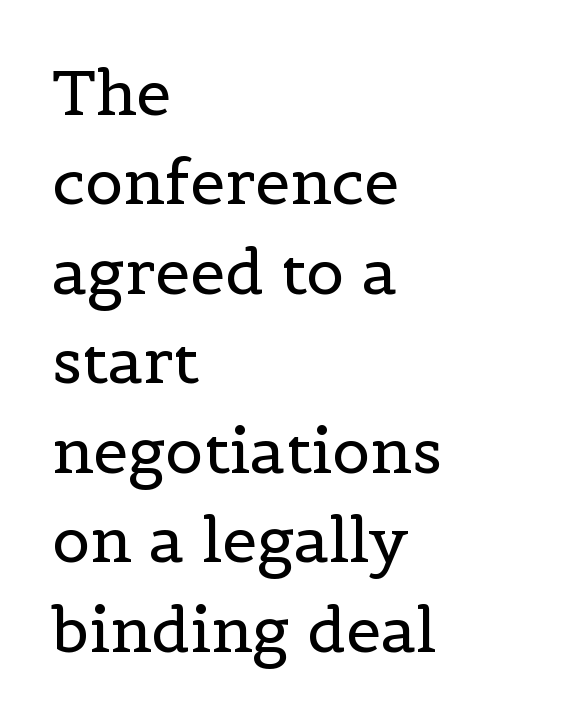
The specimen reads as upright at a glance. Do the characters align in a grid? No, the font is proportional. Type style note: has serifs. Summary of weight: not heavy and not bold.
